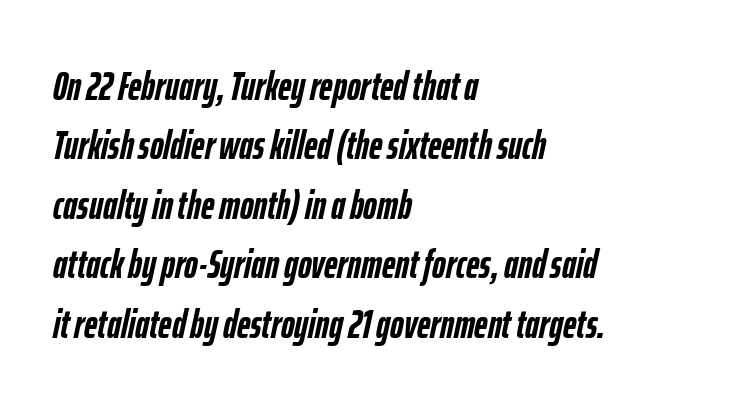
The tracking reads as untouched default to a designer's eye. All the whitespace from short lines collects on the right. A normal amount of white space separates one row of letters from the next. Any mark beneath the type? The region is blank. Emphasis by weight is at full strength: bold. Here the designer chose a conventional face with non-uniform glyph widths.
